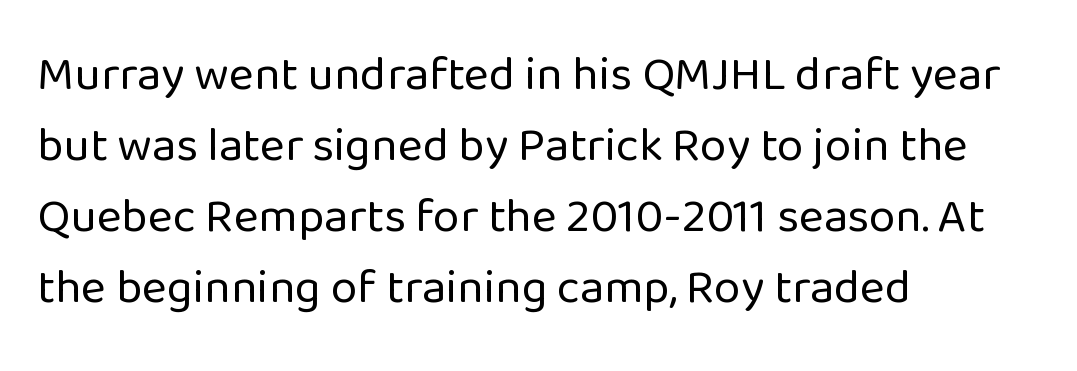
{"serif": "no", "italic": "no", "bold": "no", "weight": "regular", "width": "normal", "stroke_contrast": "low", "x_height": "medium", "monospaced": "no", "underline": "no", "align": "left", "line_spacing": "normal", "line_spacing_ratio": 1.48, "letter_spacing": "normal", "letter_spacing_em": 0.0, "glyph_px": 48}
